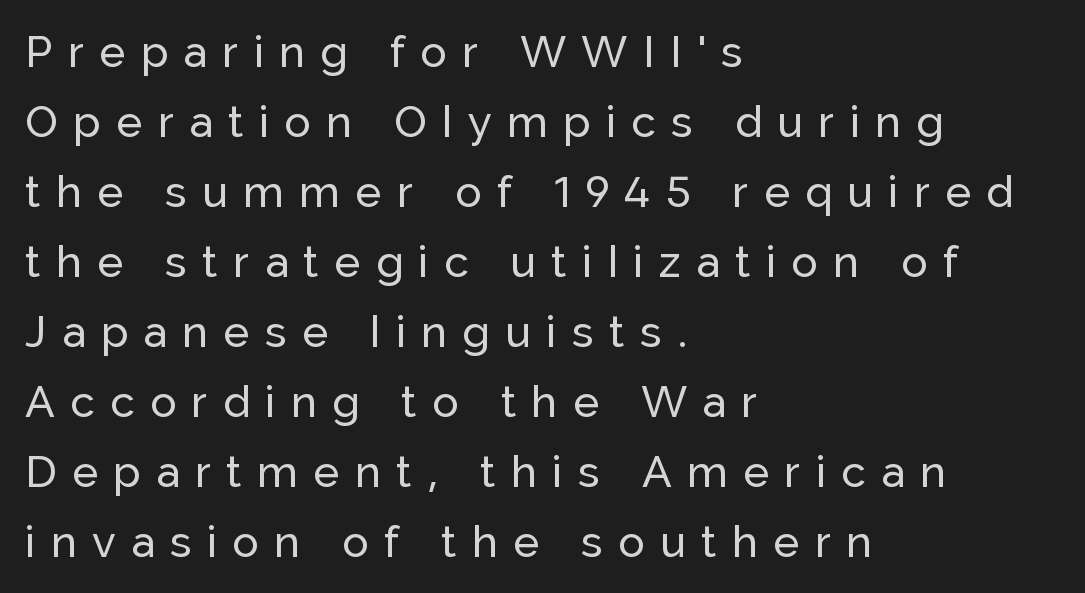
Q: Is the text italic (slanted)? A: No, it is upright.
Q: Is the typeface a serif or a sans-serif typeface? A: Sans-serif.
Q: Is the text underlined? A: No.
Q: How is the paragraph aligned? A: Left-aligned.
Q: Is the spacing between letters normal or unusually wide? A: Unusually wide.
Q: Is the spacing between lines tight, normal or loose? A: Normal.
Q: Width (condensed, normal, or wide)? A: Normal.
Q: Stroke contrast? A: Low.
Q: x-height? A: Medium.
Q: Monospaced? A: No.
